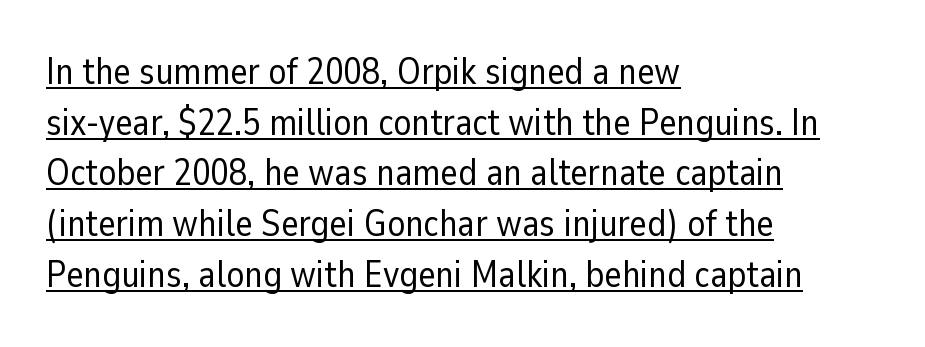
The rag falls on the right side of this text block. The letters sit at their default tracking, neither squeezed nor spread. Nope, not italic — everything's standing straight. A typesetter would label this face a sans.
